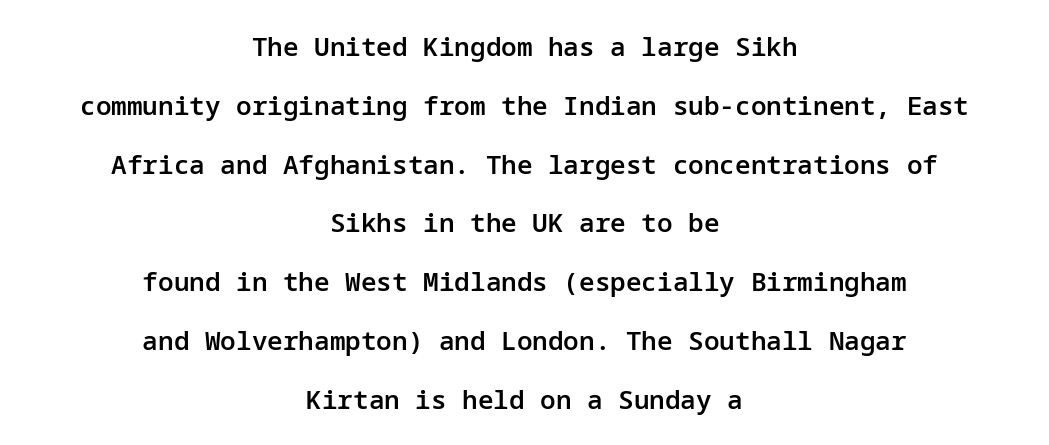
Q: Is the text bold? A: Semi-bold.
Q: Is the text italic (slanted)? A: No, it is upright.
Q: Is the text underlined? A: No.
Q: How is the paragraph aligned? A: Centered.
Q: Is the spacing between letters normal or unusually wide? A: Normal.
Q: Is the spacing between lines tight, normal or loose? A: Loose.
